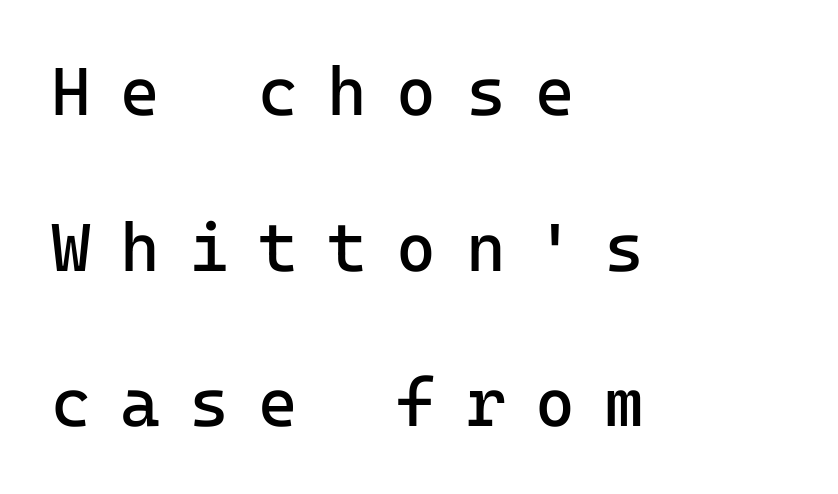
Q: Is the text bold? A: No.
Q: Is the text italic (slanted)? A: No, it is upright.
Q: Is the typeface a serif or a sans-serif typeface? A: Sans-serif.
Q: Is the text underlined? A: No.
Q: How is the paragraph aligned? A: Left-aligned.
Q: Is the spacing between letters normal or unusually wide? A: Unusually wide.
Q: Is the spacing between lines tight, normal or loose? A: Loose.
Q: Width (condensed, normal, or wide)? A: Normal.
Q: Stroke contrast? A: Low.
Q: x-height? A: Medium.
Q: Monospaced? A: Yes.
